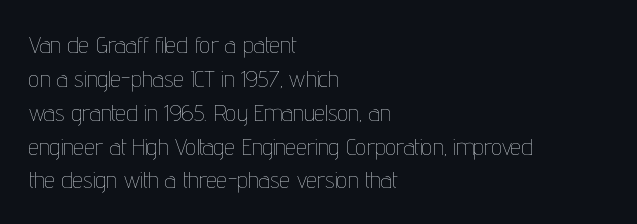
Decoration check: the copy has no underline. Teacher's note: observe the even left margin — that is flush-left alignment. Interline gaps are of average width in this sample. No chunkiness to these letters — they're not bold. These lines were composed using upright roman letters.
